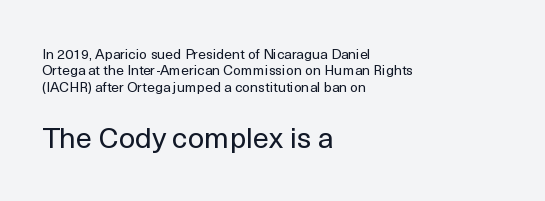
The strip under each line holds only bare page. Varying glyph widths throughout — classic text-font behaviour. This layout puts the modest block above and the oversized block below. In CSS terms this would be text-align: left. This sample uses a sans-serif face. There is no visible air inserted between adjacent glyphs.
